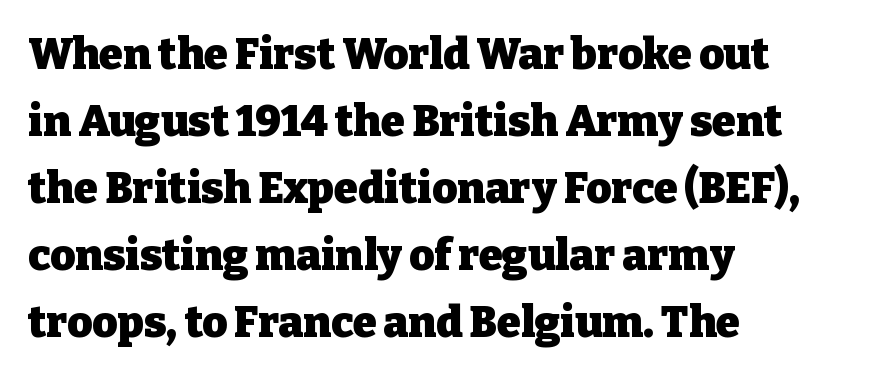
The image shows 43 px heavy serif type, upright; set left-aligned, normal line spacing (1.56x), normal letter spacing, not underlined; low stroke contrast and a medium x-height.
